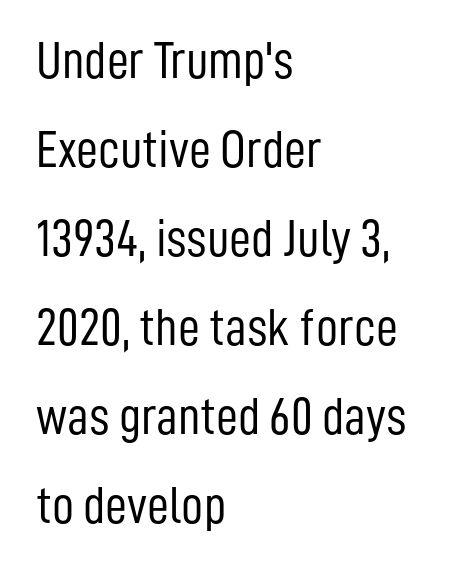
The image shows 54 px light, condensed sans-serif type, upright; set left-aligned, normal line spacing (1.65x), normal letter spacing, not underlined; low stroke contrast and a medium x-height.
